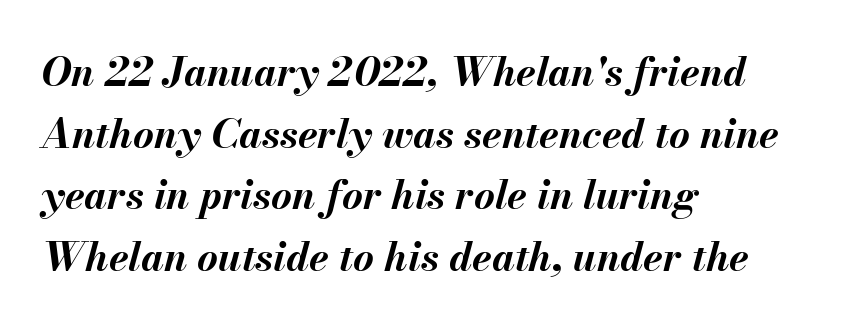
{"italic": "yes", "lean": "right", "slant_degrees": 13, "bold": "yes", "weight": "bold", "width": "normal", "stroke_contrast": "medium", "x_height": "small", "monospaced": "no", "underline": "no", "align": "left", "line_spacing": "normal", "line_spacing_ratio": 1.54, "letter_spacing": "normal", "letter_spacing_em": 0.0, "glyph_px": 40}
